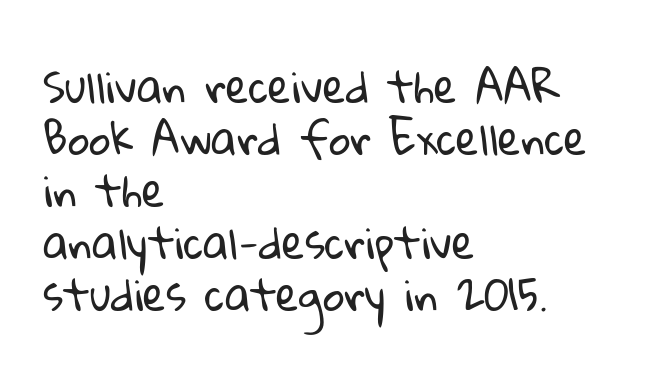
Q: Is the text bold? A: No.
Q: Is the typeface a serif or a sans-serif typeface? A: Sans-serif.
Q: Is the text underlined? A: No.
Q: How is the paragraph aligned? A: Left-aligned.
Q: Is the spacing between letters normal or unusually wide? A: Normal.
Q: Width (condensed, normal, or wide)? A: Normal.
Q: Stroke contrast? A: Low.
Q: x-height? A: Medium.
Q: Monospaced? A: No.
